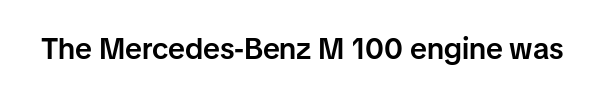
Strokes here are thickened, but only to semibold level. The words here are not underlined. The letters sit at their default tracking, neither squeezed nor spread. Note the varied advance widths — an 'i' is clearly narrower than an 'm'.
